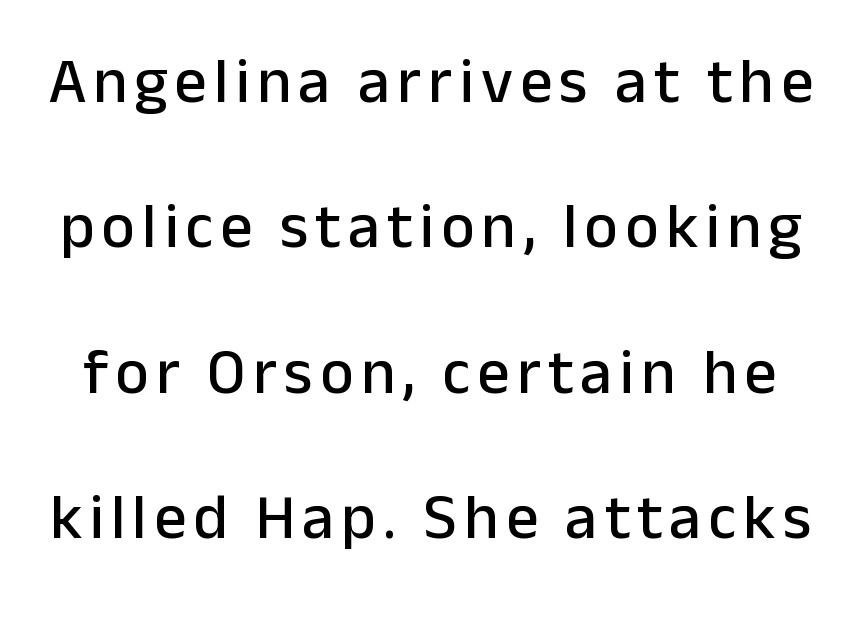
{"serif": "no", "italic": "no", "width": "normal", "stroke_contrast": "low", "x_height": "medium", "monospaced": "no", "underline": "no", "line_spacing": "loose", "line_spacing_ratio": 2.27, "glyph_px": 64}
